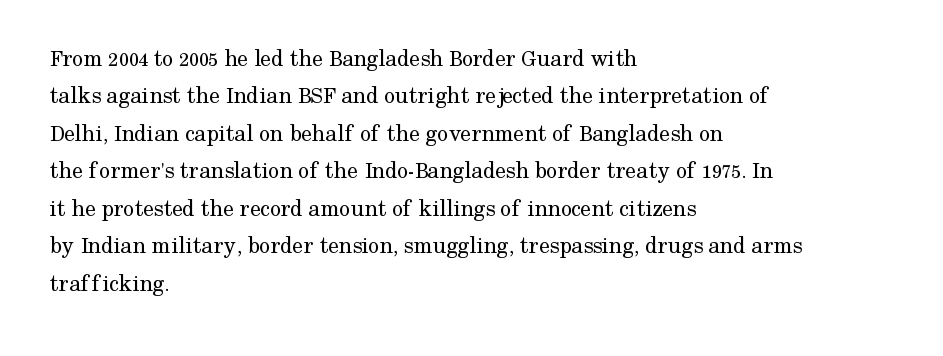
Q: Is the text bold? A: No.
Q: Is the text italic (slanted)? A: No, it is upright.
Q: Is the text underlined? A: No.
Q: How is the paragraph aligned? A: Left-aligned.
Q: Is the spacing between letters normal or unusually wide? A: Normal.
Q: Is the spacing between lines tight, normal or loose? A: Normal.
